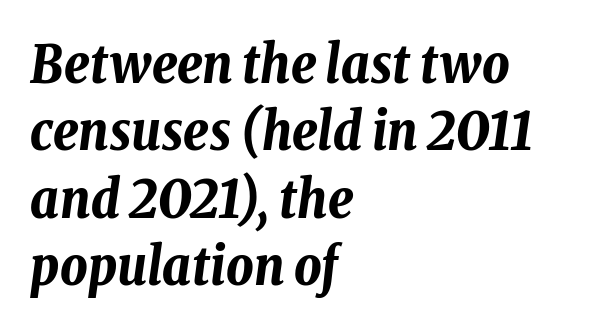
The image shows 53 px bold, condensed type, italic (leaning right); set left-aligned, normal line spacing (1.27x), normal letter spacing, not underlined; low stroke contrast and a medium x-height.
